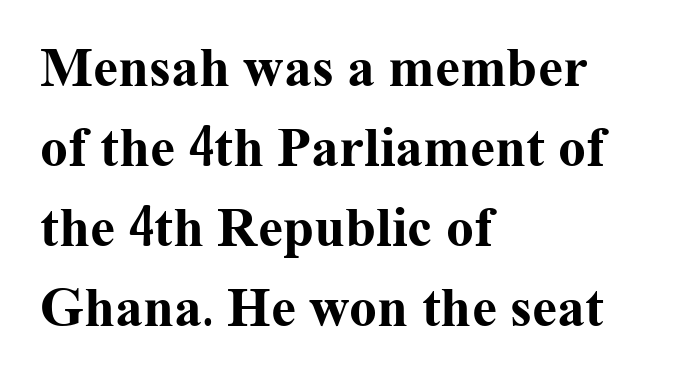
The image shows 56 px bold serif type, upright; set left-aligned, normal line spacing (1.43x), normal letter spacing, not underlined; medium stroke contrast and a medium x-height.
